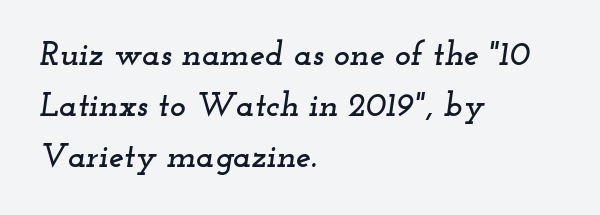
The face used here is seriffed, in the tradition of book romans. Each letter keeps its own natural width here, so spacing adapts to shape. The lines are quadded left. Check the space under the baseline: it is left empty. A typesetter would call this leading conventional body-copy spacing.
